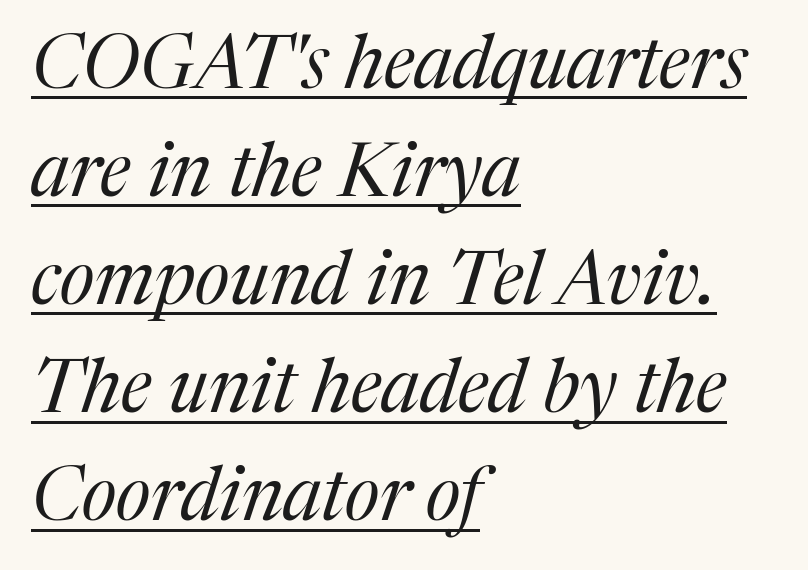
Is this a fixed-width face? No — the glyphs have proportional, varying widths. This sample carries an underscore along the baseline area. Vertical stems look standard width or narrower in stroke. Looking at the ascenders, they clearly lean. The rendering shows small feet on the letterforms — a serif design.
